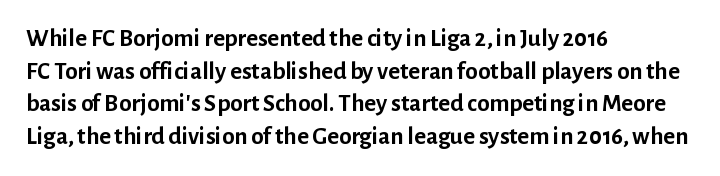
You could call the tracking neutral — neither tight nor loose. Ordinary non-slanted type is in use. Heavy, bold letterforms. Does the copy run flush right? No — it runs flush left. Regular leading.
